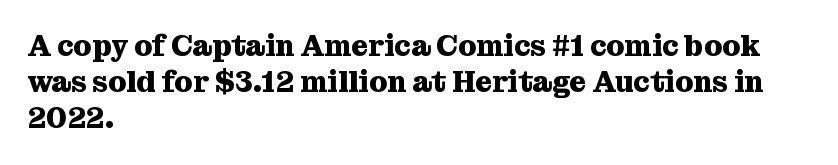
{"serif": "yes", "italic": "no", "bold": "yes", "weight": "heavy", "width": "normal", "stroke_contrast": "medium", "x_height": "medium", "monospaced": "no", "underline": "no", "align": "left", "line_spacing": "normal", "line_spacing_ratio": 1.25, "letter_spacing": "normal", "letter_spacing_em": 0.0, "glyph_px": 29}
